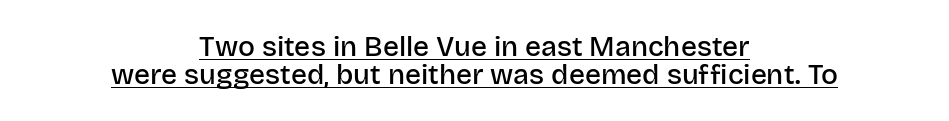
The image shows 28 px semibold sans-serif type, upright; set centered, tight line spacing (1.0x), normal letter spacing, underlined; low stroke contrast and a large x-height.
